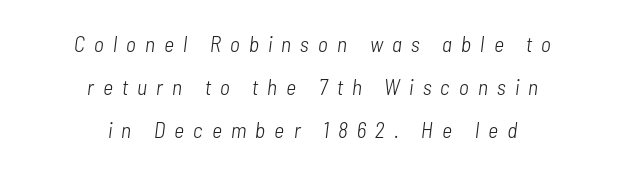
Q: Is the text bold? A: No.
Q: Is the text italic (slanted)? A: Yes, it leans right by about 7 degrees.
Q: Is the text underlined? A: No.
Q: How is the paragraph aligned? A: Centered.
Q: Is the spacing between letters normal or unusually wide? A: Unusually wide.
Q: Is the spacing between lines tight, normal or loose? A: Loose.
